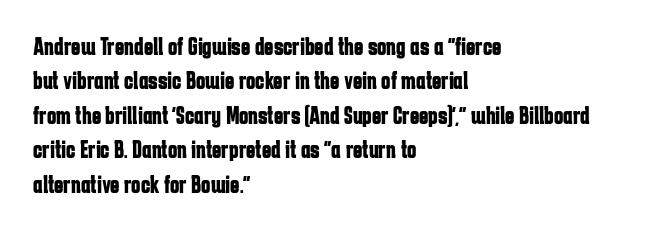
The image shows 25 px bold type, upright; set left-aligned, normal line spacing (1.38x), normal letter spacing, not underlined.
